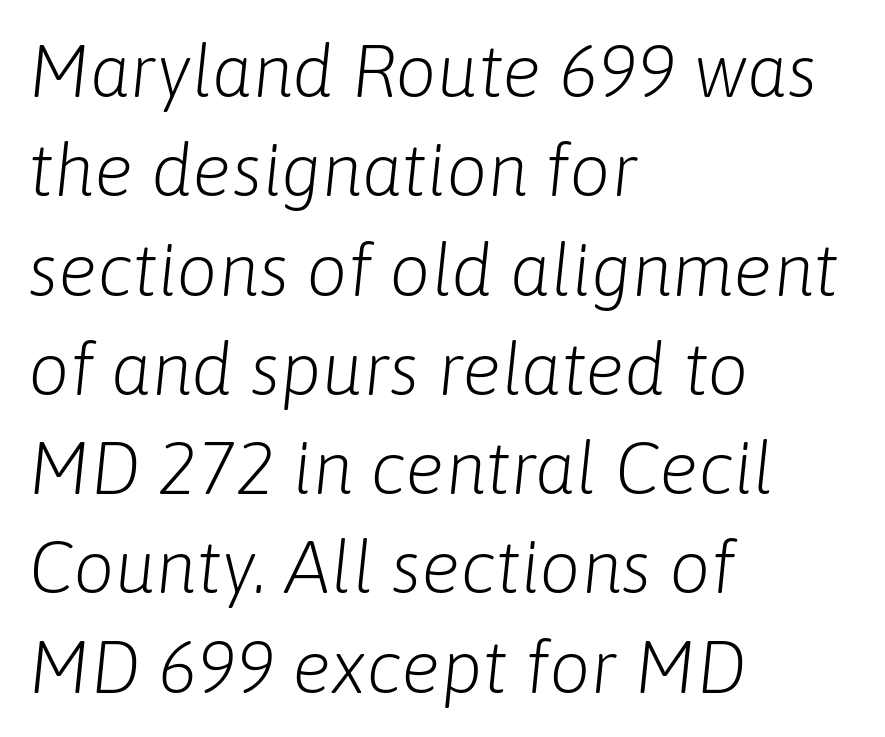
The image shows 73 px light type, italic (leaning right); set left-aligned, normal line spacing (1.36x), normal letter spacing, not underlined; low stroke contrast and a medium x-height.
